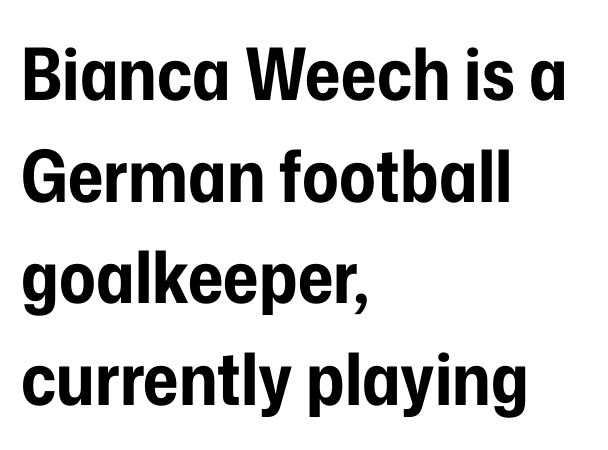
The image shows 72 px bold, condensed sans-serif type, upright; set left-aligned, normal line spacing (1.41x), normal letter spacing, not underlined; low stroke contrast and a medium x-height.
